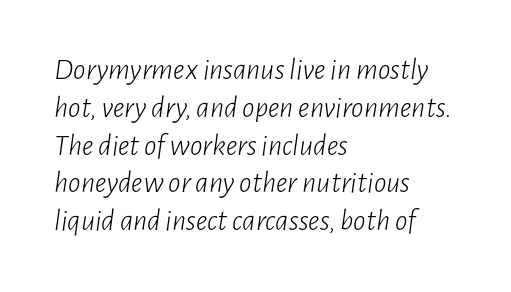
{"italic": "yes", "lean": "right", "slant_degrees": 7, "bold": "no", "weight": "light", "width": "condensed", "stroke_contrast": "low", "x_height": "medium", "monospaced": "no", "underline": "no", "align": "left", "line_spacing_ratio": 1.22, "letter_spacing": "normal", "letter_spacing_em": 0.0, "glyph_px": 31}
